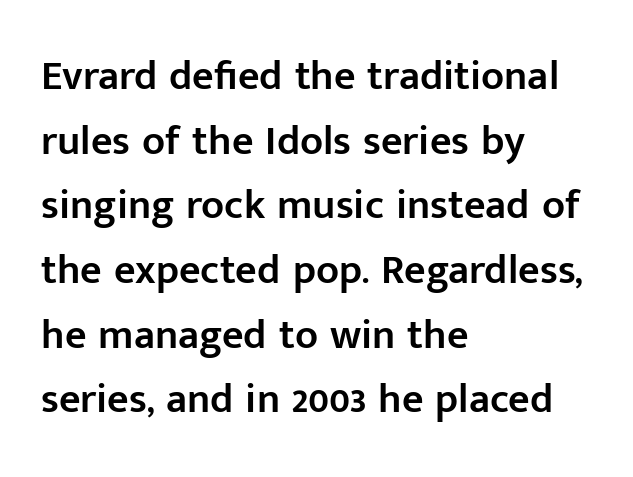
Q: Is the text bold? A: Semi-bold.
Q: Is the text italic (slanted)? A: No, it is upright.
Q: Is the typeface a serif or a sans-serif typeface? A: Sans-serif.
Q: Is the text underlined? A: No.
Q: How is the paragraph aligned? A: Left-aligned.
Q: Is the spacing between letters normal or unusually wide? A: Normal.
Q: Is the spacing between lines tight, normal or loose? A: Normal.
Q: Width (condensed, normal, or wide)? A: Normal.
Q: Stroke contrast? A: Low.
Q: x-height? A: Medium.
Q: Monospaced? A: No.
